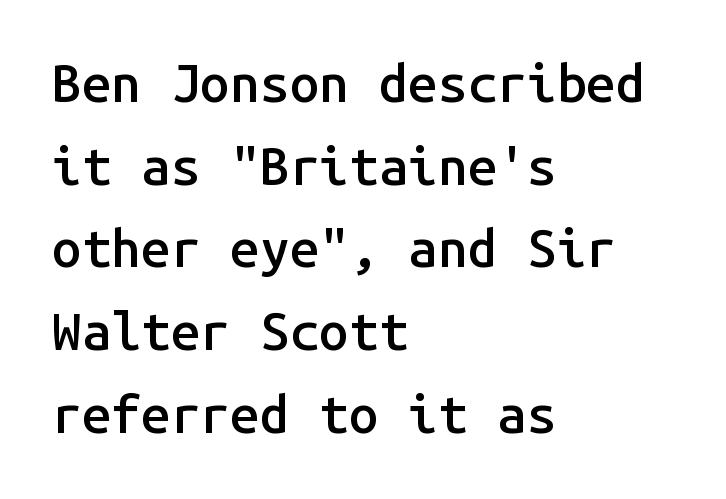
The image shows 53 px semibold sans-serif type, upright, monospaced; set left-aligned, normal line spacing (1.56x), normal letter spacing, not underlined; low stroke contrast and a medium x-height.
